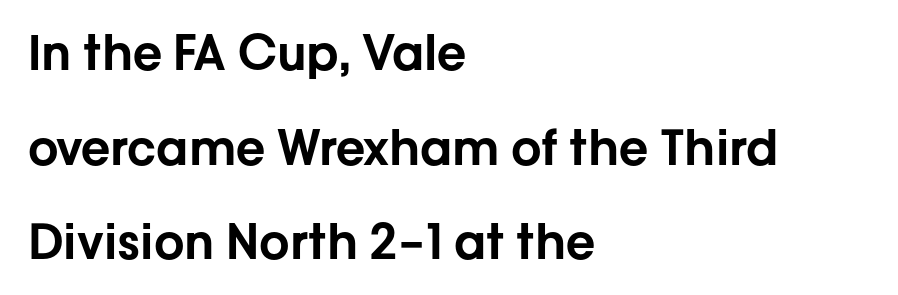
{"serif": "no", "italic": "no", "width": "normal", "stroke_contrast": "low", "x_height": "medium", "monospaced": "no", "underline": "no", "align": "left", "line_spacing": "loose", "line_spacing_ratio": 1.97, "letter_spacing": "normal", "letter_spacing_em": 0.0, "glyph_px": 48}
